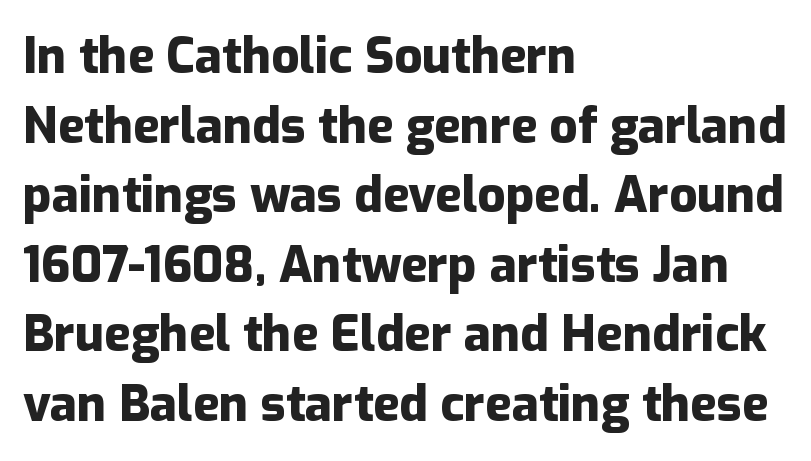
Q: Is the text bold? A: Yes.
Q: Is the text italic (slanted)? A: No, it is upright.
Q: Is the typeface a serif or a sans-serif typeface? A: Sans-serif.
Q: Is the text underlined? A: No.
Q: How is the paragraph aligned? A: Left-aligned.
Q: Is the spacing between letters normal or unusually wide? A: Normal.
Q: Is the spacing between lines tight, normal or loose? A: Normal.
Q: Width (condensed, normal, or wide)? A: Normal.
Q: Stroke contrast? A: Low.
Q: x-height? A: Medium.
Q: Monospaced? A: No.
